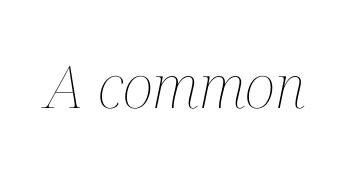
Do the characters align in a grid? No, the font is proportional. Any mark beneath the type? The region is blank. There's an unmistakable incline to the writing here. Between one letter and the next there's only the usual sliver of space. No extra ink here — the face is not bold.
